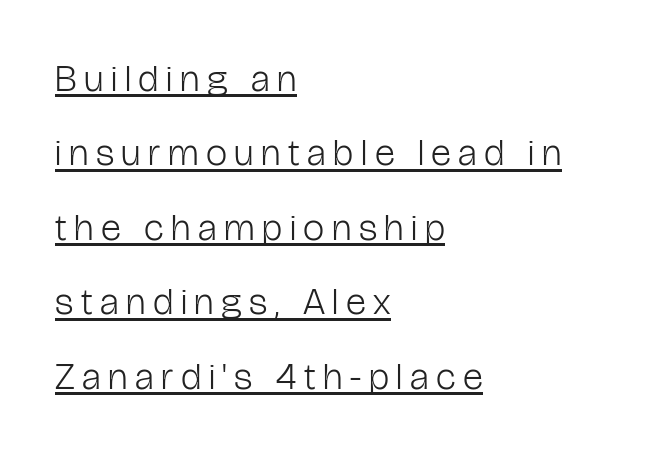
Q: Is the text bold? A: No.
Q: Is the text italic (slanted)? A: No, it is upright.
Q: Is the typeface a serif or a sans-serif typeface? A: Sans-serif.
Q: Is the text underlined? A: Yes.
Q: How is the paragraph aligned? A: Left-aligned.
Q: Is the spacing between letters normal or unusually wide? A: Unusually wide.
Q: Is the spacing between lines tight, normal or loose? A: Loose.
Q: Width (condensed, normal, or wide)? A: Condensed.
Q: Stroke contrast? A: Low.
Q: x-height? A: Medium.
Q: Monospaced? A: No.
